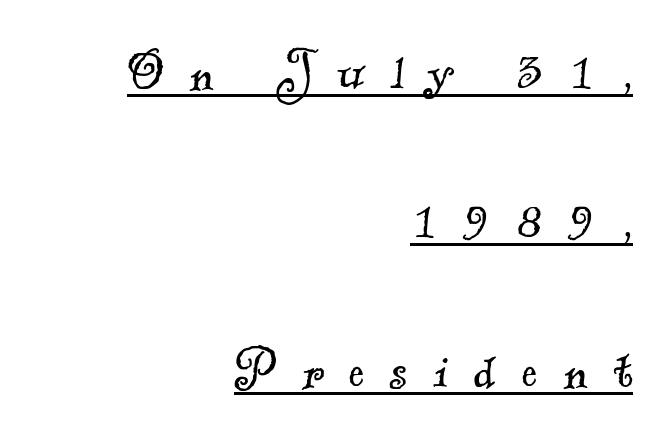
The image shows 60 px light serif type; set right-aligned, loose line spacing (2.48x), unusually wide letter spacing (+0.43 em), underlined; a small x-height.
